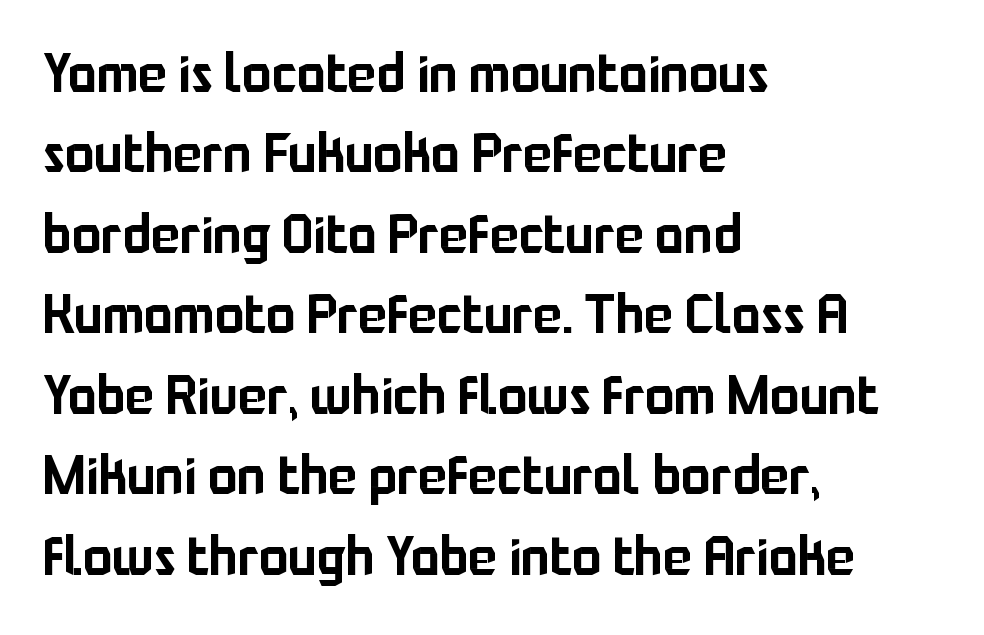
Anything drawn beneath the words? Only blank space. The letters advance in unequal steps, a hallmark of proportional type. This rendering employs a face without finishing strokes, i.e., a sans-serif. This block has exactly the height ordinary leading produces.
